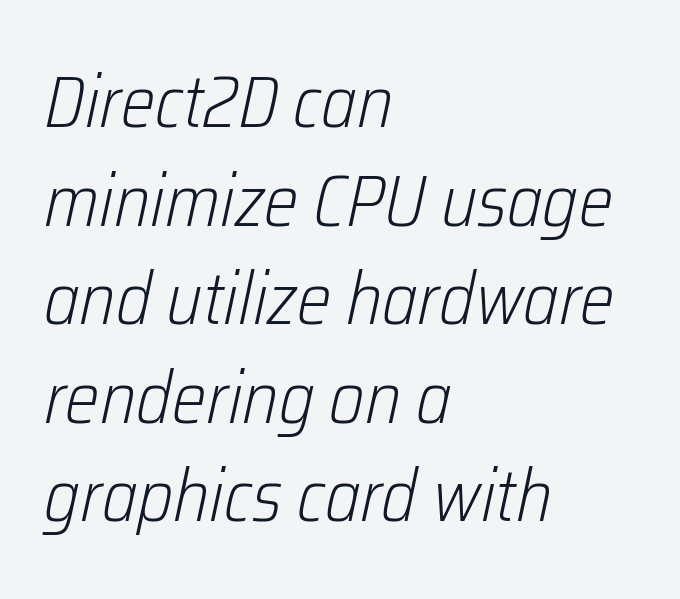
{"italic": "yes", "lean": "right", "slant_degrees": 12, "bold": "no", "weight": "light", "width": "condensed", "stroke_contrast": "low", "x_height": "medium", "monospaced": "no", "underline": "no", "align": "left", "line_spacing": "normal", "line_spacing_ratio": 1.35, "letter_spacing": "normal", "letter_spacing_em": 0.0, "glyph_px": 73}
